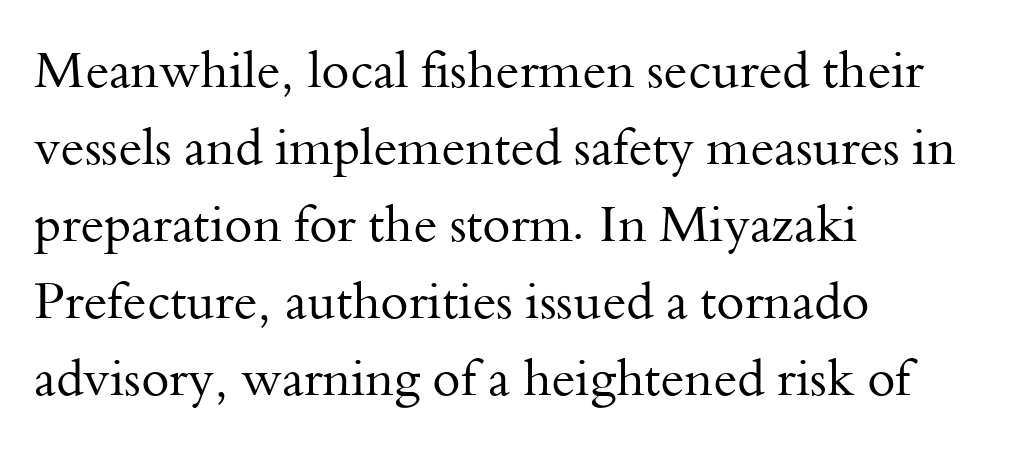
{"serif": "yes", "italic": "no", "bold": "no", "weight": "regular", "width": "normal", "stroke_contrast": "medium", "x_height": "small", "monospaced": "no", "underline": "no", "align": "left", "line_spacing": "normal", "line_spacing_ratio": 1.51, "letter_spacing": "normal", "letter_spacing_em": 0.0, "glyph_px": 51}
